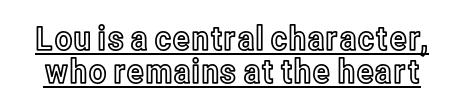
The words here are underlined. The block of text is dense from top to bottom, with scant space between rows. Is there any slant? The stems are plumb. You could call the tracking neutral — neither tight nor loose. Proportional: the letters do not fall into vertical columns.
